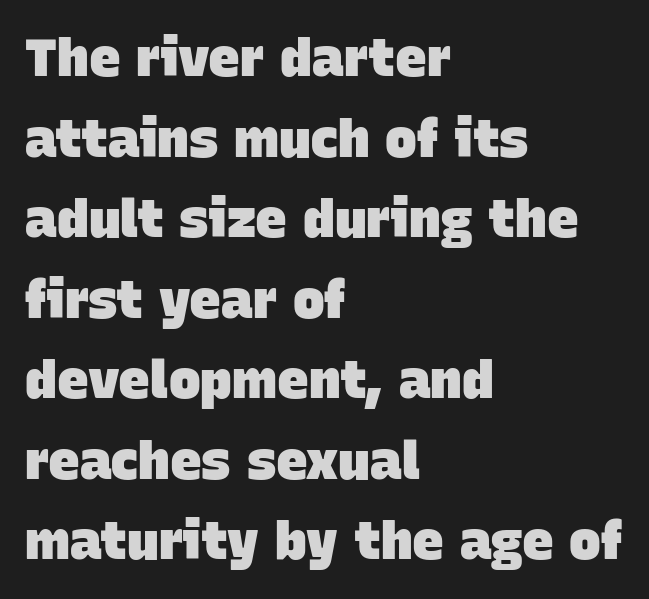
Q: Is the text bold? A: Yes.
Q: Is the typeface a serif or a sans-serif typeface? A: Sans-serif.
Q: Is the text underlined? A: No.
Q: How is the paragraph aligned? A: Left-aligned.
Q: Is the spacing between letters normal or unusually wide? A: Normal.
Q: Is the spacing between lines tight, normal or loose? A: Normal.
Q: Width (condensed, normal, or wide)? A: Normal.
Q: Stroke contrast? A: Low.
Q: x-height? A: Large.
Q: Monospaced? A: No.
